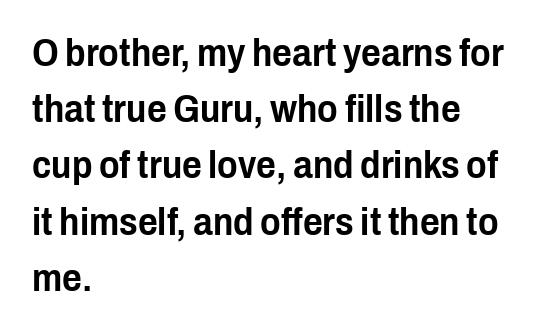
Q: Is the text italic (slanted)? A: No, it is upright.
Q: Is the typeface a serif or a sans-serif typeface? A: Sans-serif.
Q: Is the text underlined? A: No.
Q: How is the paragraph aligned? A: Left-aligned.
Q: Is the spacing between letters normal or unusually wide? A: Normal.
Q: Is the spacing between lines tight, normal or loose? A: Normal.
Q: Width (condensed, normal, or wide)? A: Condensed.
Q: Stroke contrast? A: Low.
Q: x-height? A: Medium.
Q: Monospaced? A: No.
